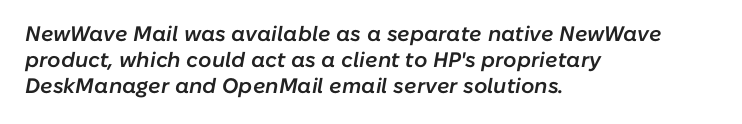
The image shows 21 px text type, italic (leaning right); set left-aligned, normal line spacing (1.25x), normal letter spacing, not underlined.
